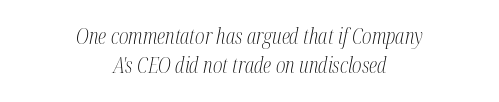
Q: Is the text bold? A: No.
Q: Is the text italic (slanted)? A: Yes, it leans right by about 12 degrees.
Q: Is the text underlined? A: No.
Q: How is the paragraph aligned? A: Centered.
Q: Is the spacing between letters normal or unusually wide? A: Normal.
Q: Is the spacing between lines tight, normal or loose? A: Normal.
